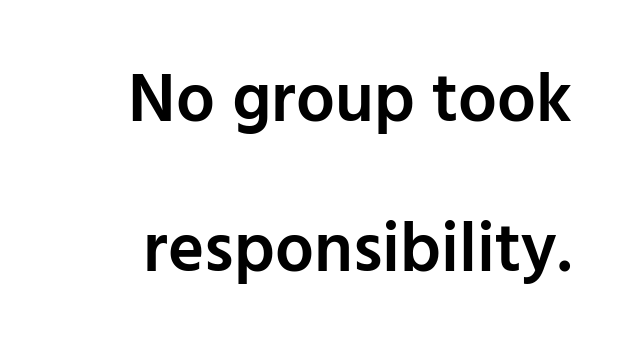
Q: Is the text bold? A: Semi-bold.
Q: Is the text italic (slanted)? A: No, it is upright.
Q: Is the typeface a serif or a sans-serif typeface? A: Sans-serif.
Q: Is the text underlined? A: No.
Q: How is the paragraph aligned? A: Right-aligned.
Q: Is the spacing between letters normal or unusually wide? A: Normal.
Q: Is the spacing between lines tight, normal or loose? A: Loose.
Q: Width (condensed, normal, or wide)? A: Normal.
Q: Stroke contrast? A: Low.
Q: x-height? A: Medium.
Q: Monospaced? A: No.
